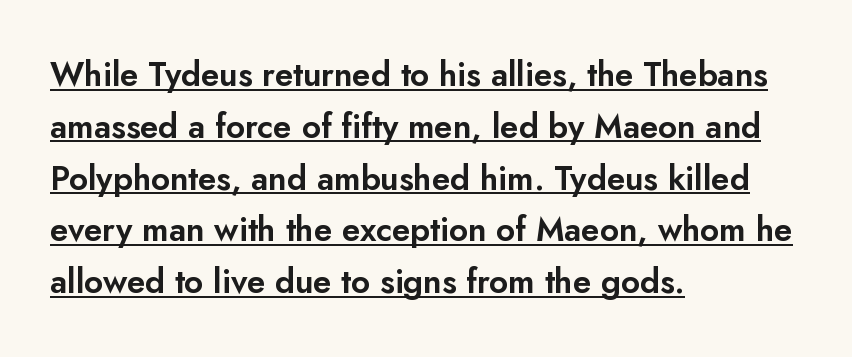
{"serif": "no", "italic": "no", "width": "normal", "stroke_contrast": "low", "x_height": "small", "monospaced": "no", "underline": "yes", "align": "left", "line_spacing": "normal", "line_spacing_ratio": 1.57, "letter_spacing": "normal", "letter_spacing_em": 0.0, "glyph_px": 33}
